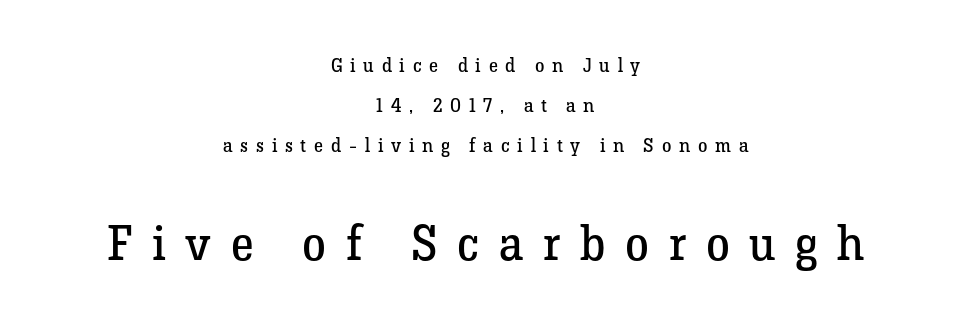
The image shows 48 px regular-weight serif type, upright; set centered, loose line spacing (2.11x), unusually wide letter spacing (+0.41 em), not underlined; the second (bottom) block is 2.53x larger; low stroke contrast and a medium x-height.
